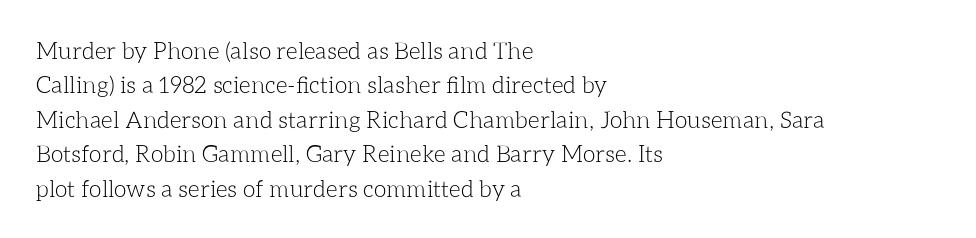
The image shows 23 px text type, upright; set left-aligned, normal line spacing (1.5x), normal letter spacing, not underlined.
